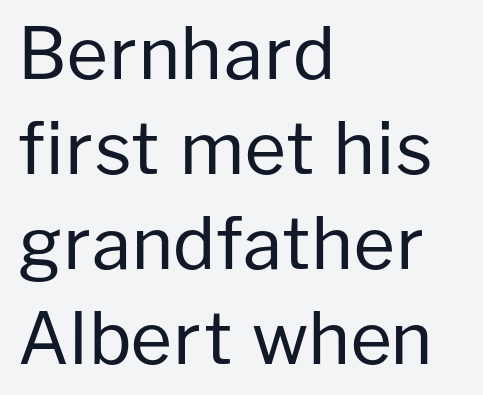
The image shows 71 px regular-weight sans-serif type, upright; set left-aligned, normal line spacing (1.34x), normal letter spacing, not underlined; low stroke contrast and a medium x-height.
